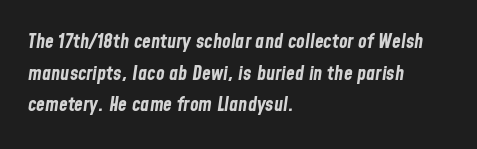
The area under the type is left untouched. There's an unmistakable incline to the writing here. Horizontally, the lines are justified to the leading edge only. Inter-character spacing is left at the font's built-in metrics. Typographic density is high because the face is bold.
